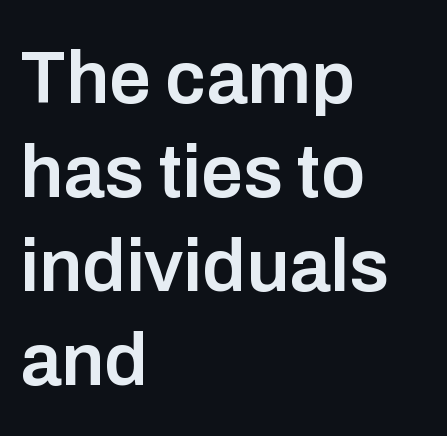
Q: Is the text bold? A: Semi-bold.
Q: Is the text italic (slanted)? A: No, it is upright.
Q: Is the typeface a serif or a sans-serif typeface? A: Sans-serif.
Q: Is the text underlined? A: No.
Q: How is the paragraph aligned? A: Left-aligned.
Q: Is the spacing between letters normal or unusually wide? A: Normal.
Q: Is the spacing between lines tight, normal or loose? A: Normal.
Q: Width (condensed, normal, or wide)? A: Normal.
Q: Stroke contrast? A: Low.
Q: x-height? A: Medium.
Q: Monospaced? A: No.
